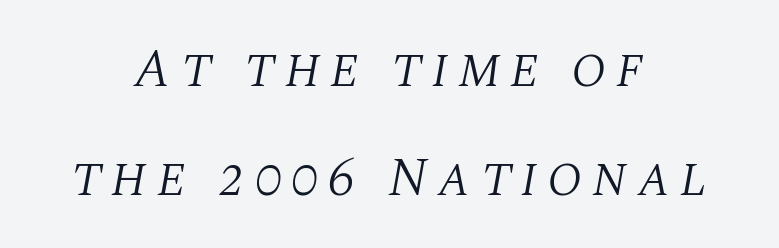
Q: Is the text bold? A: No.
Q: Is the text italic (slanted)? A: Yes, it leans right by about 10 degrees.
Q: Is the typeface a serif or a sans-serif typeface? A: Serif.
Q: Is the text underlined? A: No.
Q: How is the paragraph aligned? A: Centered.
Q: Is the spacing between lines tight, normal or loose? A: Loose.
Q: Width (condensed, normal, or wide)? A: Normal.
Q: Stroke contrast? A: Medium.
Q: x-height? A: Large.
Q: Monospaced? A: No.
